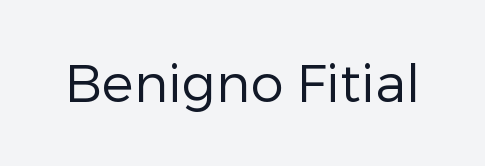
{"serif": "no", "italic": "no", "bold": "no", "weight": "regular", "width": "normal", "stroke_contrast": "low", "x_height": "medium", "monospaced": "no", "underline": "no", "letter_spacing": "normal", "letter_spacing_em": 0.0, "glyph_px": 53}
